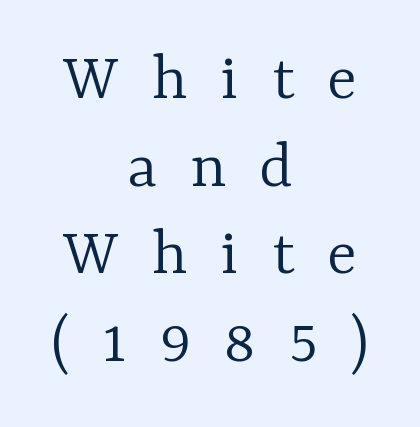
The image shows 69 px light serif type, upright; set centered, normal line spacing (1.27x), unusually wide letter spacing (+0.48 em), not underlined; low stroke contrast and a medium x-height.
